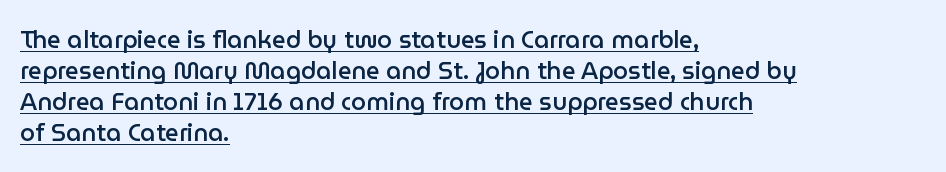
Q: Is the text bold? A: Semi-bold.
Q: Is the text italic (slanted)? A: No, it is upright.
Q: Is the text underlined? A: Yes.
Q: How is the paragraph aligned? A: Left-aligned.
Q: Is the spacing between letters normal or unusually wide? A: Normal.
Q: Is the spacing between lines tight, normal or loose? A: Normal.
